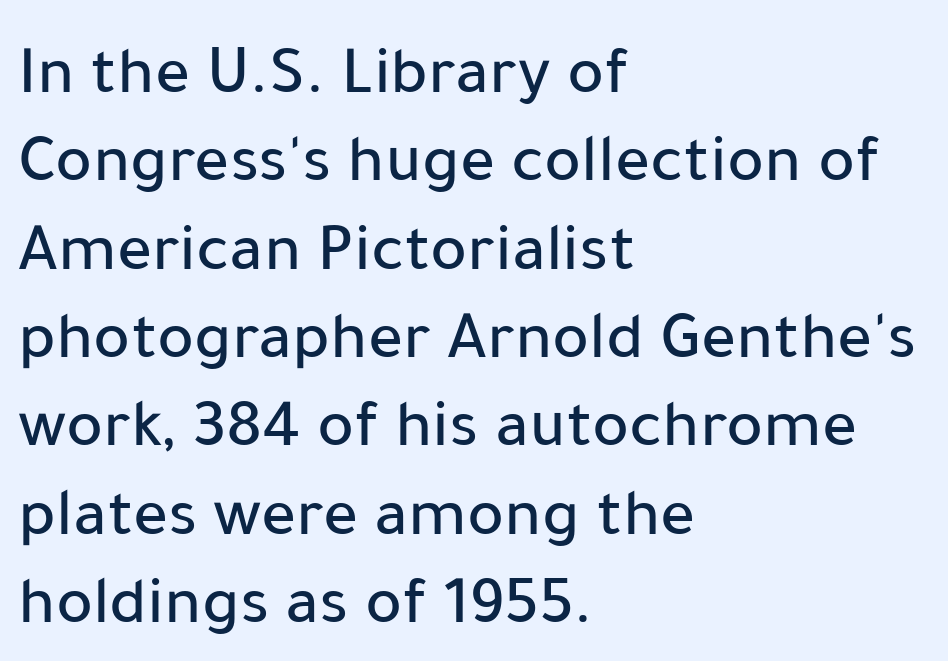
Q: Is the text italic (slanted)? A: No, it is upright.
Q: Is the typeface a serif or a sans-serif typeface? A: Sans-serif.
Q: Is the text underlined? A: No.
Q: How is the paragraph aligned? A: Left-aligned.
Q: Is the spacing between letters normal or unusually wide? A: Normal.
Q: Is the spacing between lines tight, normal or loose? A: Normal.
Q: Width (condensed, normal, or wide)? A: Normal.
Q: Stroke contrast? A: Low.
Q: x-height? A: Medium.
Q: Monospaced? A: No.
